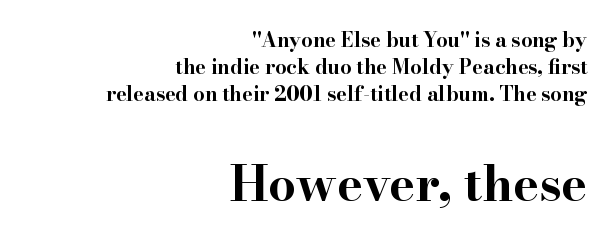
{"serif": "yes", "italic": "no", "bold": "yes", "weight": "bold", "width": "wide", "stroke_contrast": "high", "x_height": "small", "monospaced": "no", "underline": "no", "align": "right", "line_spacing": "normal", "line_spacing_ratio": 1.36, "letter_spacing": "normal", "letter_spacing_em": 0.0, "larger_block": "second", "size_ratio": 2.45, "glyph_px": 49}
